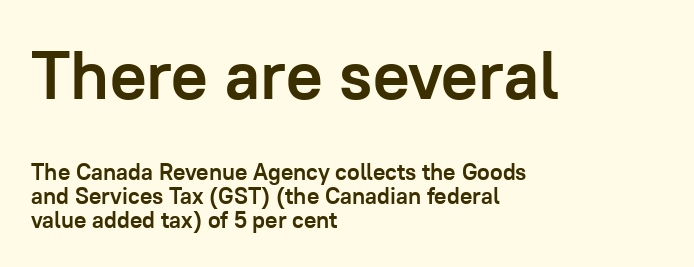
The image shows 68 px semibold sans-serif type, upright; set left-aligned, tight line spacing (1.05x), normal letter spacing, not underlined; the first (top) block is 2.96x larger; low stroke contrast and a medium x-height.
